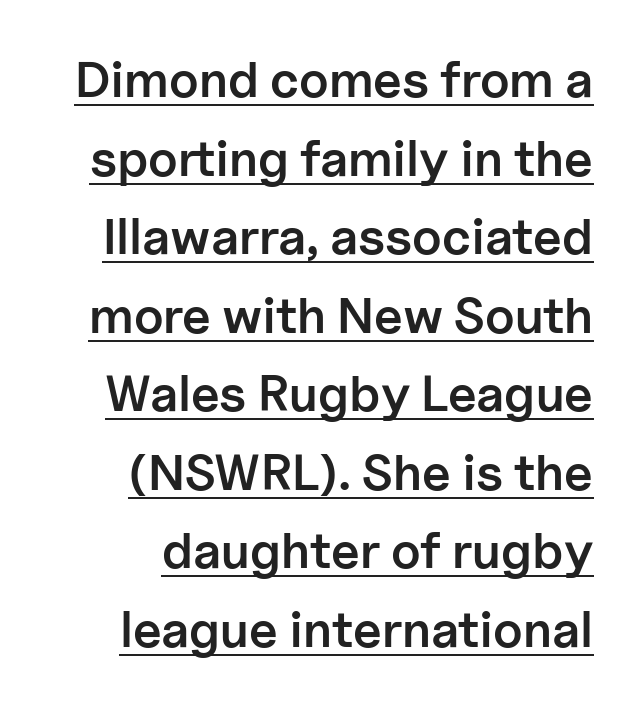
The strokes are fattened partway — semibold, not bold. Is the letter spacing exaggerated? No — it looks like the ordinary default. Posture: straight, roman, zero tilt. Caption: lettering with a line underneath. Leading: standard. A typesetter would label this face a sans.
